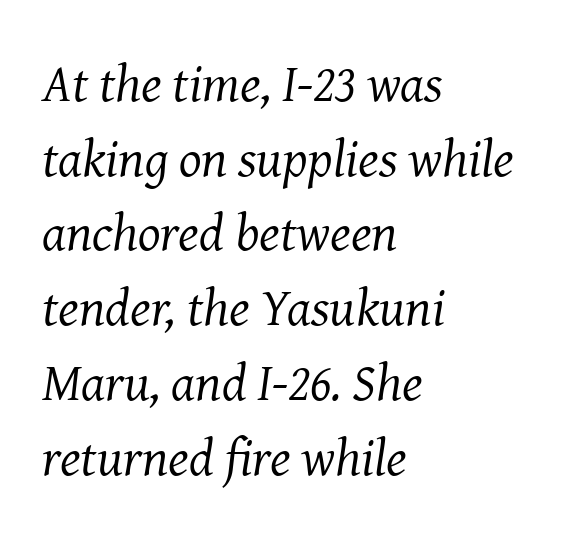
Is the letter spacing exaggerated? No — it looks like the ordinary default. Classification — serif. On a weight scale, this lands at 450 or below. Rendered with sloped, italic letterforms. Alignment: flush left. The zone under the glyphs is completely vacant.
